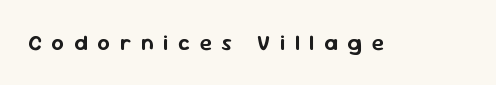
Display-style spreading of the glyphs; the letterfit is very open. Bare-footed words on every line. Italic? Not at all — the glyphs are vertical.
